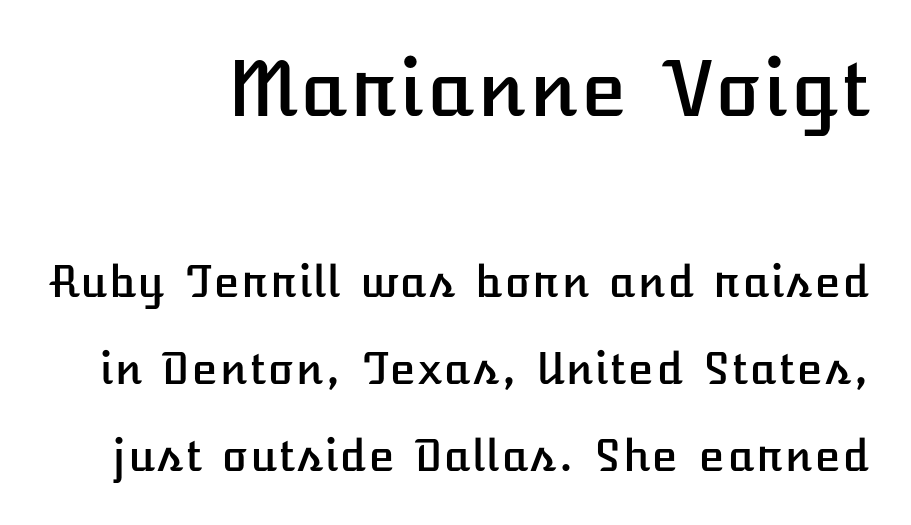
The image shows 76 px text type, upright; set loose line spacing (2.02x), normal letter spacing, not underlined; the first (top) block is 1.77x larger; low stroke contrast and a medium x-height.
